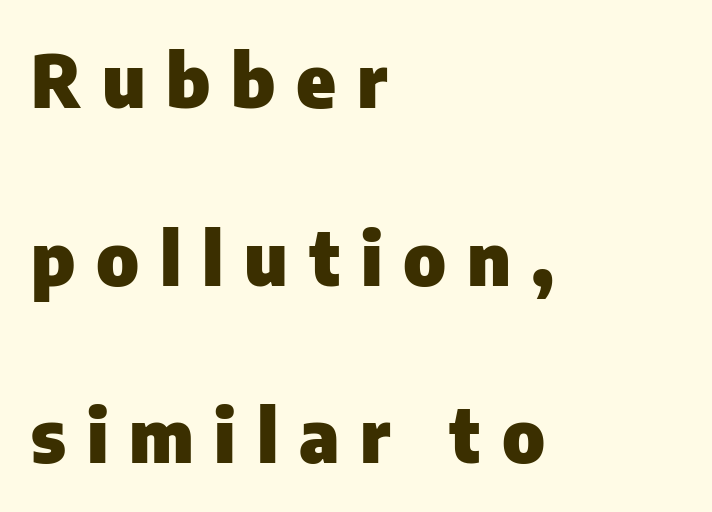
This rendering features lettering with no underline. The passage shown stacks its lines with a broad gap. These lines are rendered in a variable-pitch font. These words are printed bold, with thick strokes throughout. Characters follow at a spacing far wider than the type designer built in.
